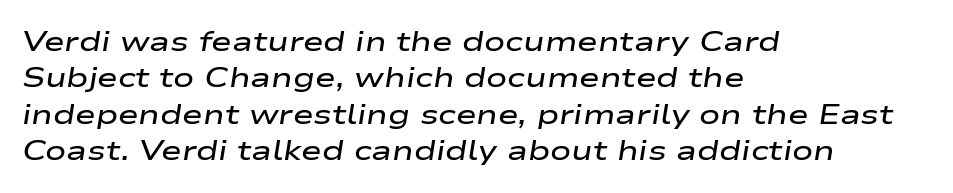
Underlining? Definitely not there. Do the characters align in a grid? No, the font is proportional. Interline gaps are of average width in this sample. Students, note that the glyphs here touch the page at normal intervals.
